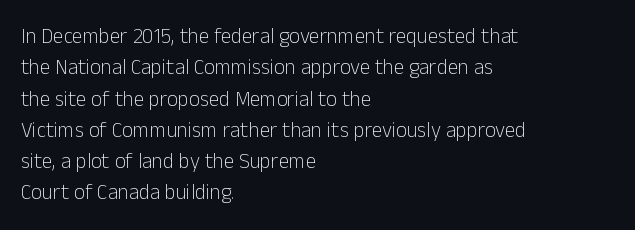
The image shows 21 px text type, upright; set left-aligned, normal line spacing (1.49x), normal letter spacing, not underlined.
